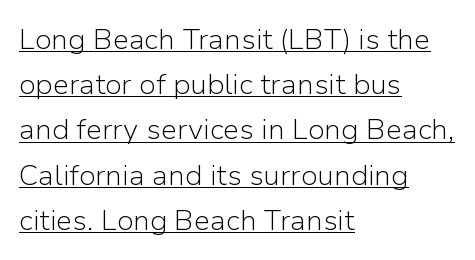
Do the characters align in a grid? No, the font is proportional. Line spacing here is normal. Horizontally, the lines are justified to the leading edge only. Underline: present.
